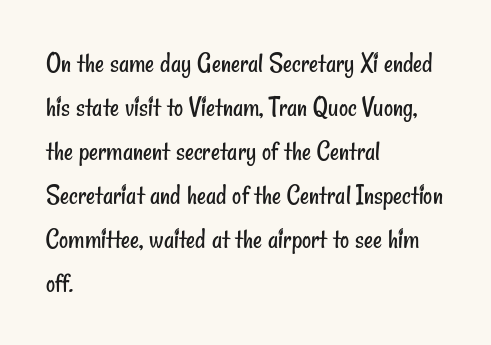
{"serif": "no", "bold": "no", "weight": "regular", "width": "condensed", "stroke_contrast": "low", "x_height": "small", "monospaced": "no", "underline": "no", "align": "left", "line_spacing": "normal", "line_spacing_ratio": 1.57, "letter_spacing": "normal", "letter_spacing_em": 0.0, "glyph_px": 28}
